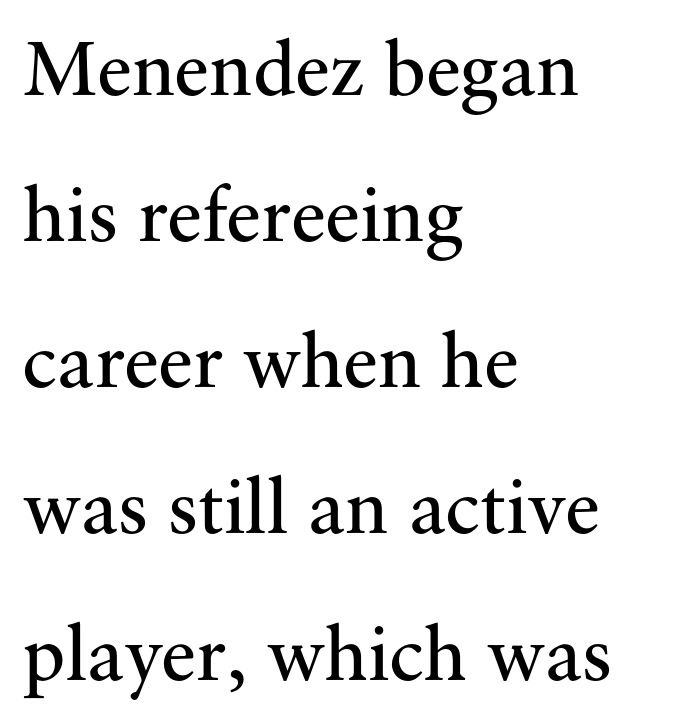
The image shows 79 px regular-weight serif type, upright; set left-aligned, line spacing 1.85x, normal letter spacing, not underlined; medium stroke contrast and a small x-height.
